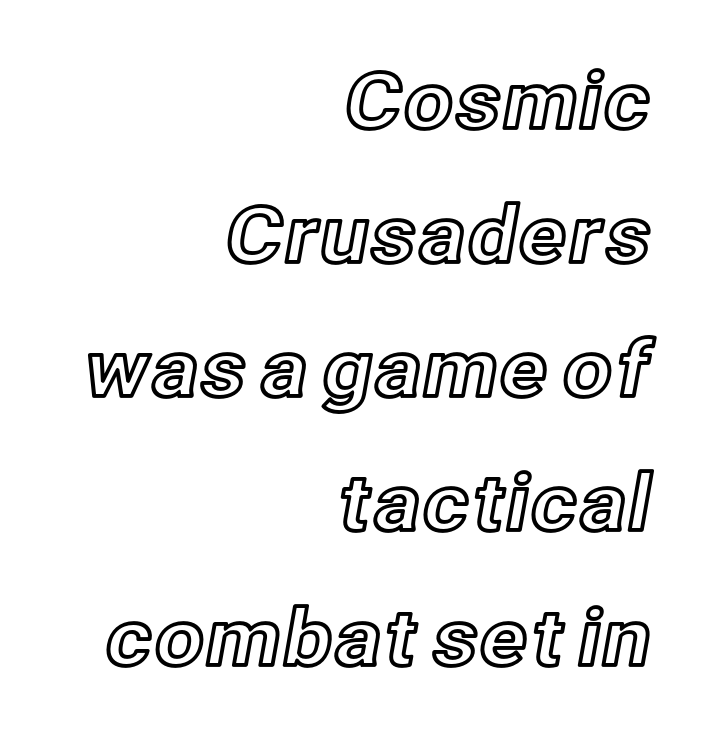
Q: Is the text italic (slanted)? A: Yes.
Q: Is the text underlined? A: No.
Q: How is the paragraph aligned? A: Right-aligned.
Q: Is the spacing between letters normal or unusually wide? A: Normal.
Q: Width (condensed, normal, or wide)? A: Normal.
Q: x-height? A: Medium.
Q: Monospaced? A: No.
